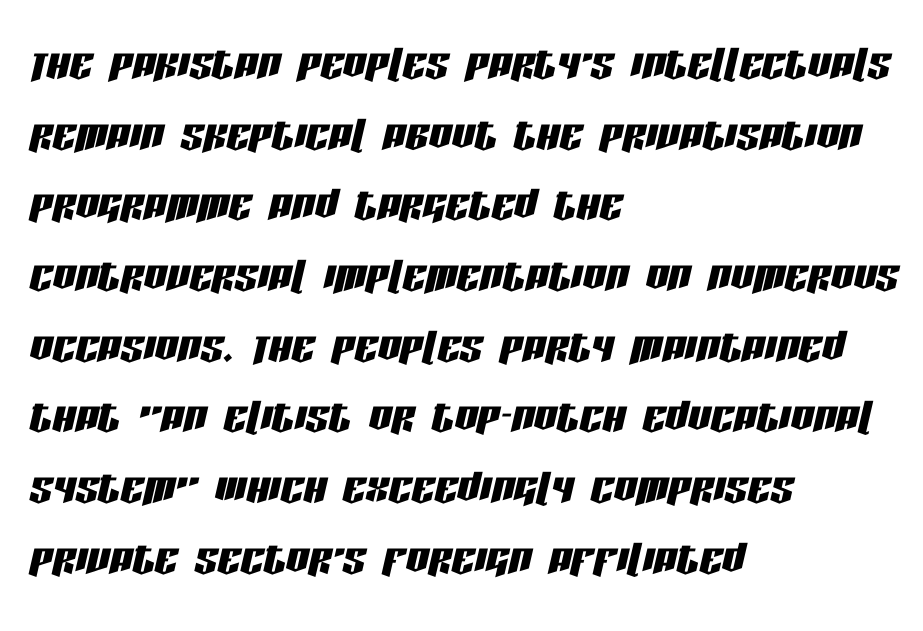
The font's italic variant was chosen for this text. The rag falls on the right side of this text block. The foot of each line stays bare and open. A typesetter would call this proportional, since set widths differ per character.
